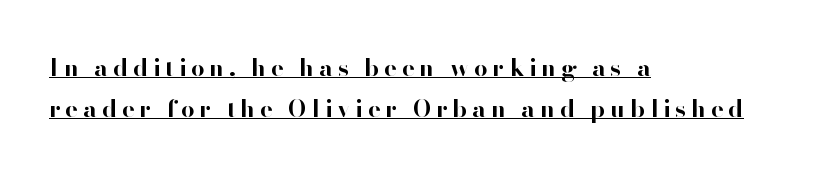
Q: Is the text bold? A: Yes.
Q: Is the text italic (slanted)? A: No, it is upright.
Q: Is the text underlined? A: Yes.
Q: How is the paragraph aligned? A: Left-aligned.
Q: Is the spacing between letters normal or unusually wide? A: Unusually wide.
Q: Is the spacing between lines tight, normal or loose? A: Normal.
